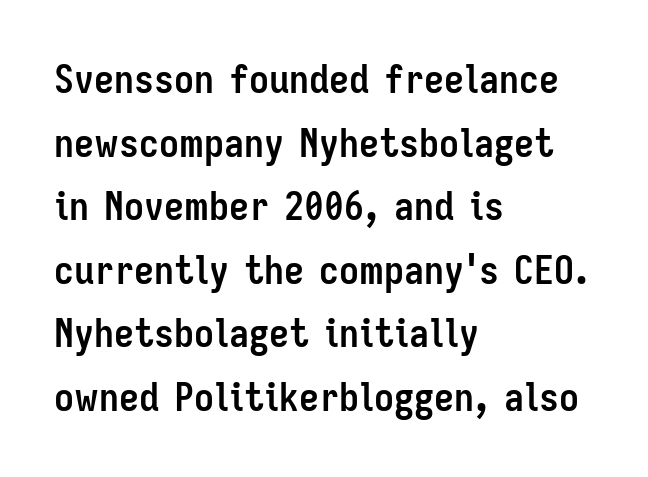
Is this a sans? Yes — the strokes have no serifs. Varying glyph widths throughout — classic text-font behaviour. How are the letters spaced? Ordinarily, with no added tracking. I'd describe the lettering as bold — thick and assertive. Evenly set lines give the paragraph a standard silhouette. Any mark beneath the type? The region is blank.
